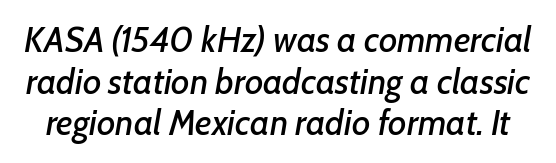
The gaps between neighbouring characters are ordinary and unremarkable. Is this a fixed-width face? No — the glyphs have proportional, varying widths. Type without underlining. Observe the lean: these are italic letterforms.
